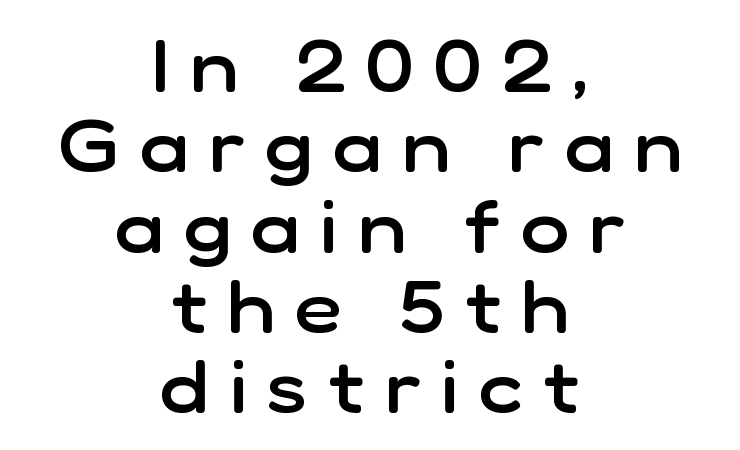
Students, note that the glyphs here are deliberately spaced far apart. Check where the strokes stop: nothing finishes them off — pure sans. The lines are quadded center. Is the type bold? Partly — it's a semibold, heavier than regular but not fully bold.
